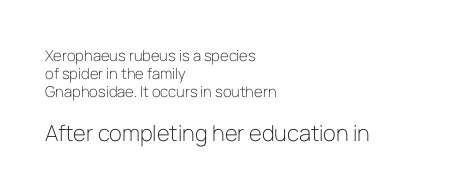
Q: Is the text bold? A: No.
Q: Is the text italic (slanted)? A: No, it is upright.
Q: Is the text underlined? A: No.
Q: How is the paragraph aligned? A: Left-aligned.
Q: Is the spacing between letters normal or unusually wide? A: Normal.
Q: Which block of text is set in a larger size, the first (top) or the second (bottom)? A: The second (bottom) one.
